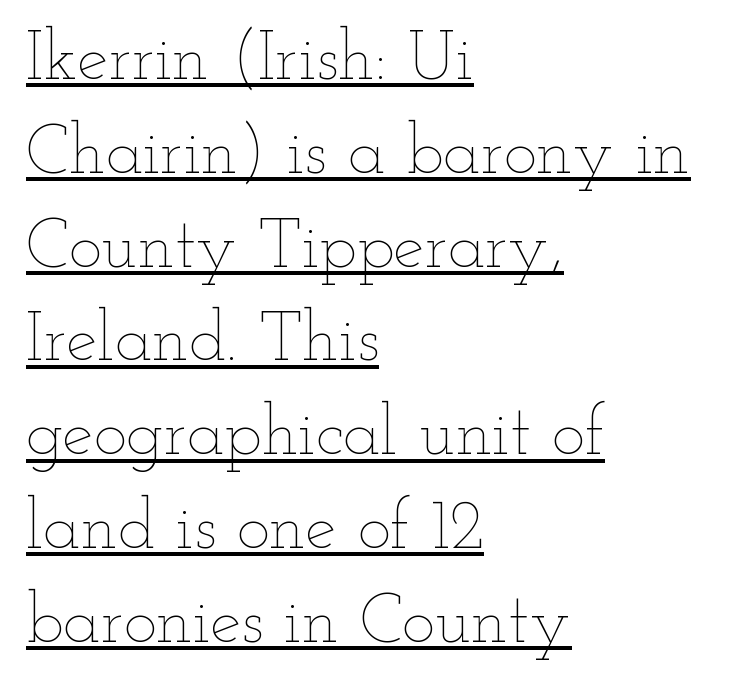
The image shows 70 px thin, wide type, upright; set left-aligned, normal line spacing (1.34x), normal letter spacing, underlined; low stroke contrast and a small x-height.
